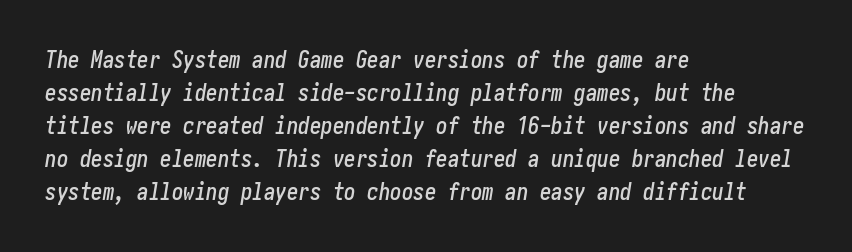
Q: Is the text italic (slanted)? A: Yes, it leans right by about 10 degrees.
Q: Is the text underlined? A: No.
Q: How is the paragraph aligned? A: Left-aligned.
Q: Is the spacing between letters normal or unusually wide? A: Normal.
Q: Is the spacing between lines tight, normal or loose? A: Normal.
